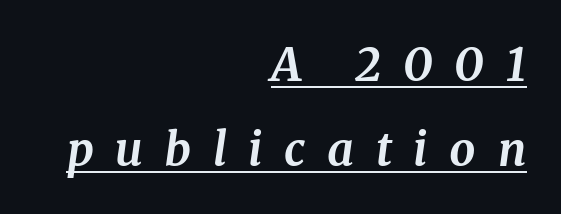
The image shows 46 px bold serif type, italic (leaning right); set right-aligned, line spacing 1.84x, unusually wide letter spacing (+0.47 em), underlined; medium stroke contrast and a medium x-height.
